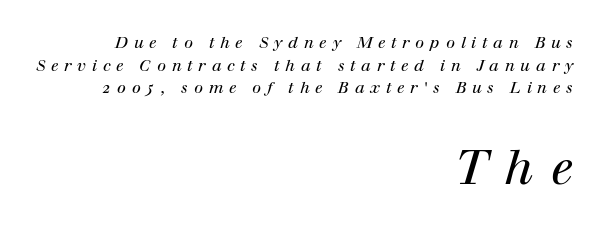
The image shows 48 px regular-weight serif type, italic (leaning right); set right-aligned, normal line spacing (1.41x), unusually wide letter spacing (+0.36 em), not underlined; the second (bottom) block is 3.0x larger; high stroke contrast and a medium x-height.
